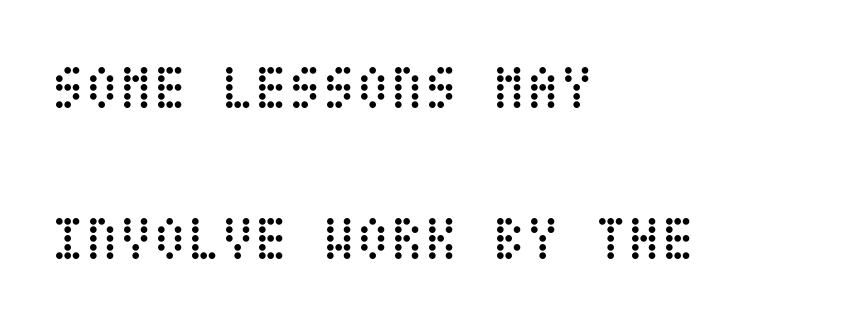
{"italic": "no", "bold": "no", "weight": "regular", "width": "condensed", "stroke_contrast": "low", "x_height": "large", "underline": "no", "align": "left", "line_spacing": "loose", "line_spacing_ratio": 2.43, "letter_spacing": "normal", "letter_spacing_em": 0.0, "glyph_px": 62}
